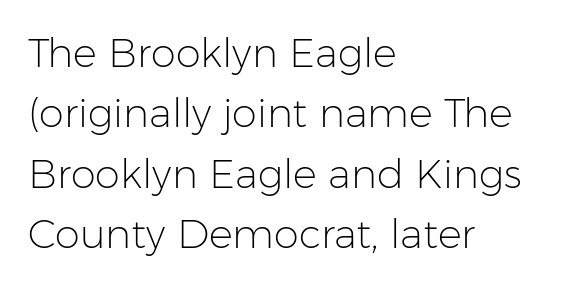
Q: Is the text bold? A: No.
Q: Is the text italic (slanted)? A: No, it is upright.
Q: Is the typeface a serif or a sans-serif typeface? A: Sans-serif.
Q: Is the text underlined? A: No.
Q: How is the paragraph aligned? A: Left-aligned.
Q: Is the spacing between letters normal or unusually wide? A: Normal.
Q: Is the spacing between lines tight, normal or loose? A: Normal.
Q: Width (condensed, normal, or wide)? A: Normal.
Q: Stroke contrast? A: Low.
Q: x-height? A: Medium.
Q: Monospaced? A: No.
